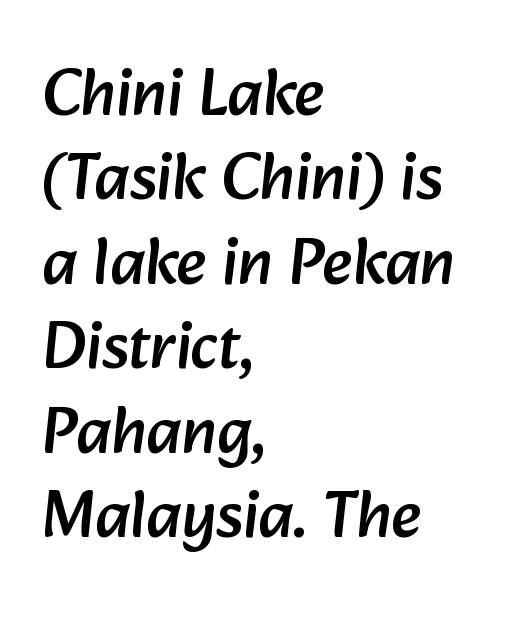
Q: Is the typeface a serif or a sans-serif typeface? A: Sans-serif.
Q: Is the text underlined? A: No.
Q: How is the paragraph aligned? A: Left-aligned.
Q: Is the spacing between letters normal or unusually wide? A: Normal.
Q: Is the spacing between lines tight, normal or loose? A: Normal.
Q: Width (condensed, normal, or wide)? A: Normal.
Q: Stroke contrast? A: Low.
Q: x-height? A: Medium.
Q: Monospaced? A: No.
